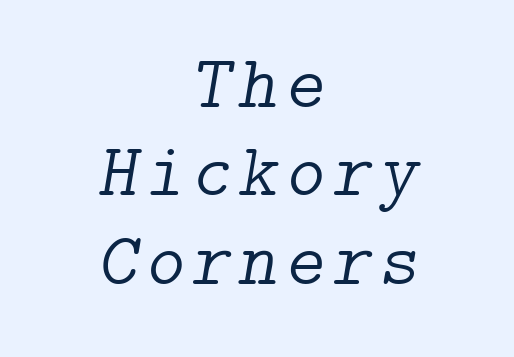
{"serif": "yes", "italic": "yes", "lean": "right", "slant_degrees": 9, "bold": "no", "weight": "light", "width": "normal", "stroke_contrast": "low", "x_height": "medium", "underline": "no", "align": "center", "line_spacing_ratio": 1.18, "glyph_px": 75}
